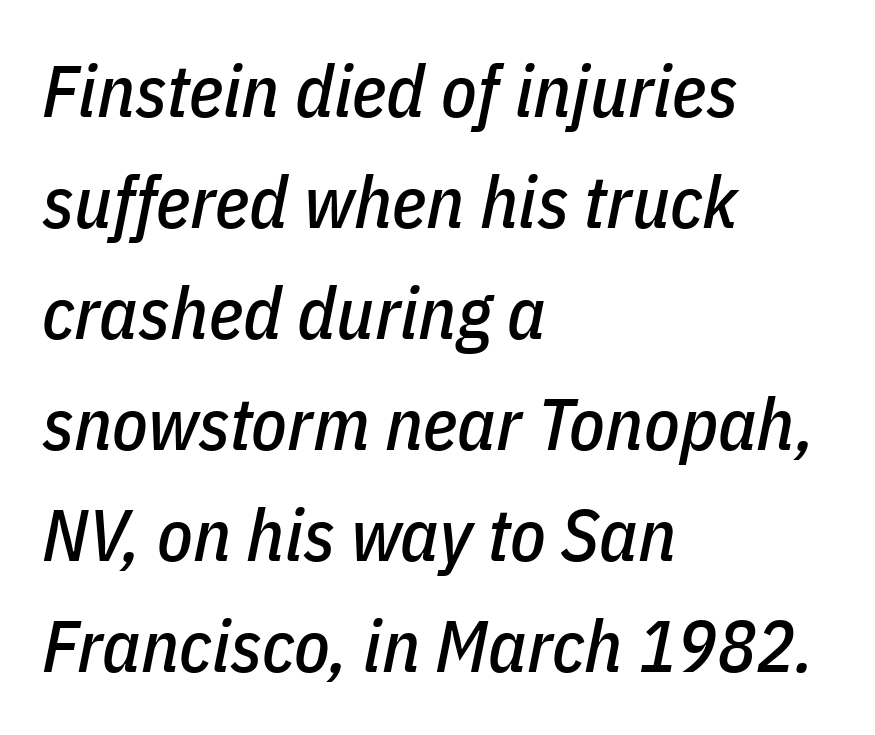
The image shows 73 px condensed type, italic (leaning right); set left-aligned, normal line spacing (1.52x), normal letter spacing, not underlined; low stroke contrast and a medium x-height.
